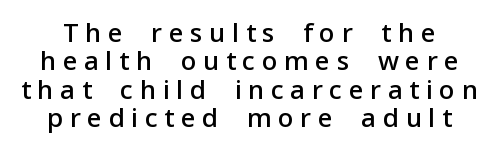
Q: Is the text bold? A: Semi-bold.
Q: Is the text italic (slanted)? A: No, it is upright.
Q: Is the text underlined? A: No.
Q: Is the spacing between letters normal or unusually wide? A: Unusually wide.
Q: Is the spacing between lines tight, normal or loose? A: Tight.
